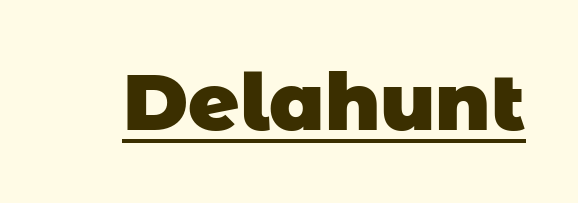
{"serif": "no", "bold": "yes", "weight": "heavy", "width": "normal", "stroke_contrast": "low", "x_height": "large", "monospaced": "no", "underline": "yes", "letter_spacing": "normal", "letter_spacing_em": 0.0, "glyph_px": 79}
